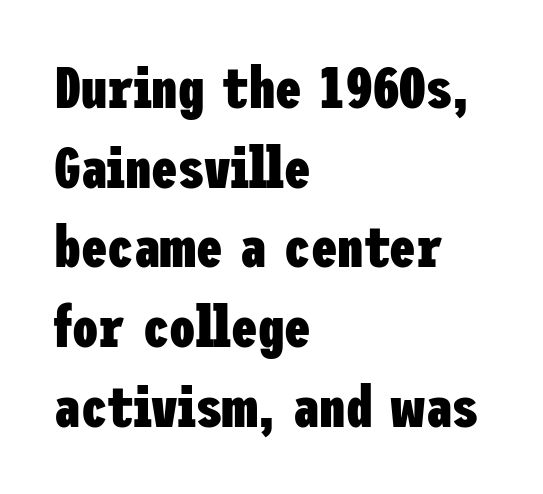
The image shows 59 px heavy, condensed sans-serif type, upright; set left-aligned, normal line spacing (1.35x), normal letter spacing, not underlined; low stroke contrast and a medium x-height.
